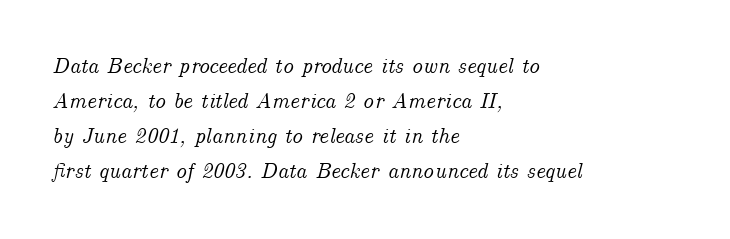
{"italic": "yes", "lean": "right", "slant_degrees": 14, "underline": "no", "align": "left", "line_spacing": "normal", "line_spacing_ratio": 1.59, "letter_spacing": "normal", "letter_spacing_em": 0.0, "glyph_px": 22}
